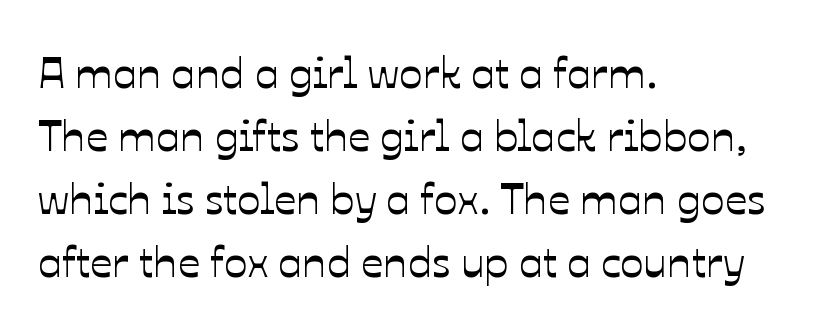
The block of text has a typical density, with ordinary space between rows. Posture: vertical. Reading down the block, your eye returns to a fixed left position each line. Character widths vary here, with narrow letters taking less room than wide ones. This rendering features lettering with no underline.
